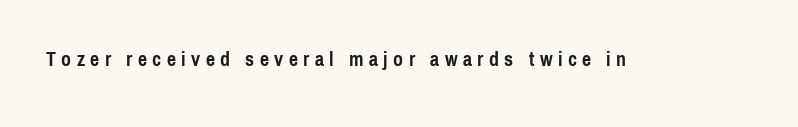
The image shows 20 px bold type, upright; set unusually wide letter spacing (+0.27 em), not underlined.
